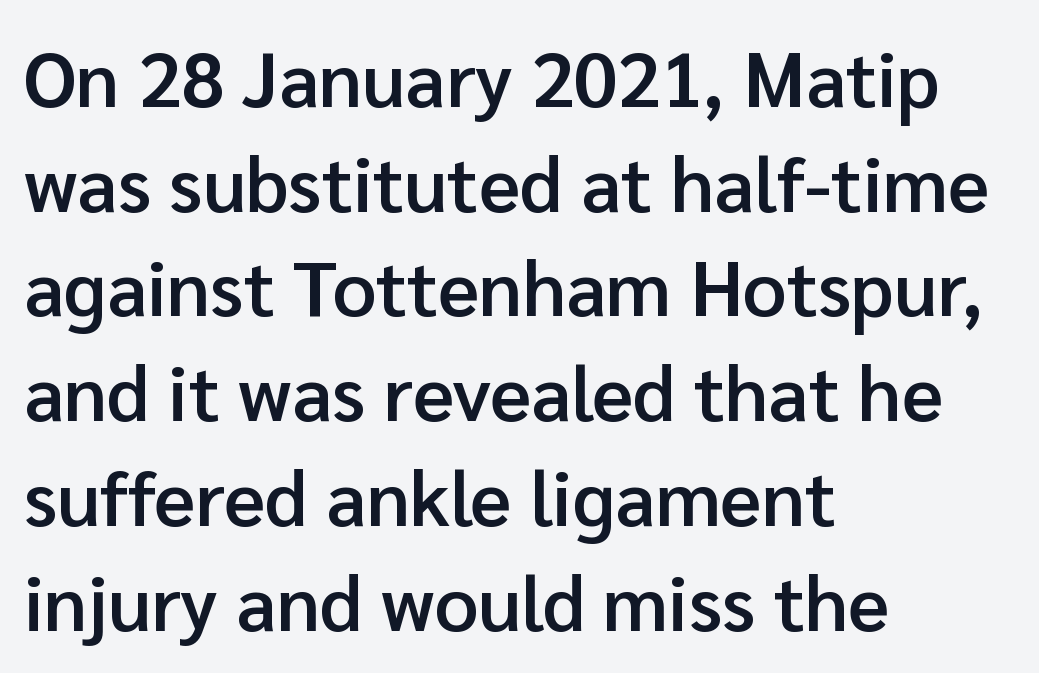
Spacing between characters is what you'd get straight out of the box. The face used here is proportionally spaced, like ordinary book or web type. The space beneath each line is pristine and unruled. The passage is arranged the way most books set body copy — flush left.
